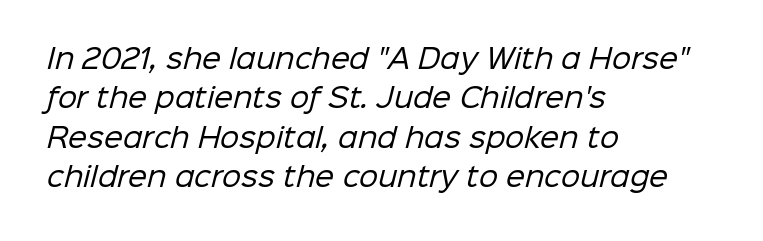
Honestly, there is no underline to notice here at all. Regarding leading, the lines here are spaced in the standard way. The gaps between neighbouring characters are ordinary and unremarkable. One-word summary of the alignment: left. The weight would be labelled regular, book, light, or lighter still.
